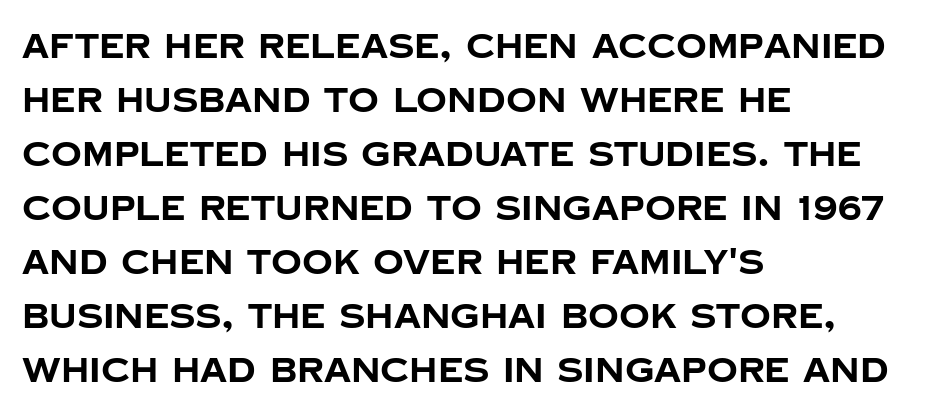
The image shows 34 px bold sans-serif type, upright; set left-aligned, normal line spacing (1.59x), normal letter spacing, not underlined; low stroke contrast and a large x-height.
